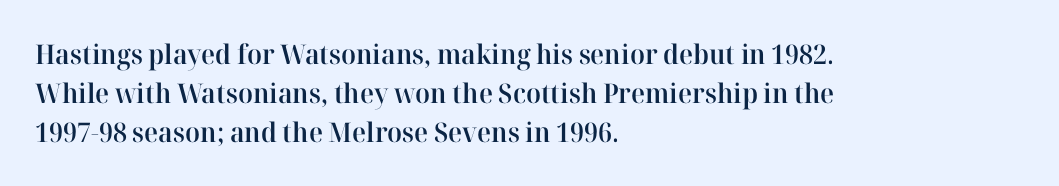
{"italic": "no", "bold": "semi", "underline": "no", "align": "left", "line_spacing": "normal", "line_spacing_ratio": 1.45, "letter_spacing": "normal", "letter_spacing_em": 0.0, "glyph_px": 27}
